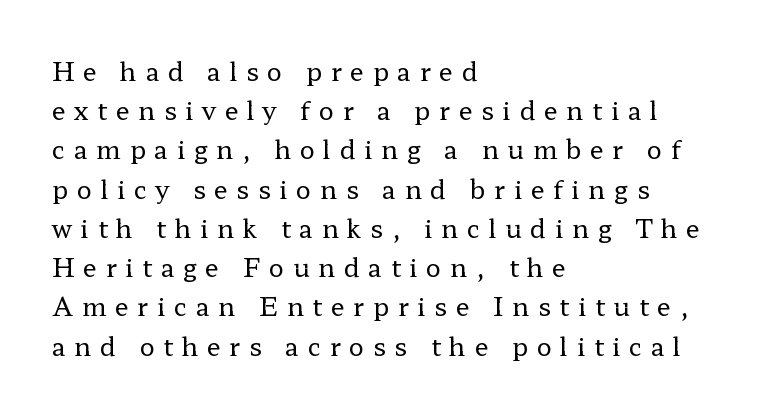
Q: Is the text bold? A: No.
Q: Is the text italic (slanted)? A: No, it is upright.
Q: Is the text underlined? A: No.
Q: How is the paragraph aligned? A: Left-aligned.
Q: Is the spacing between letters normal or unusually wide? A: Unusually wide.
Q: Is the spacing between lines tight, normal or loose? A: Normal.
